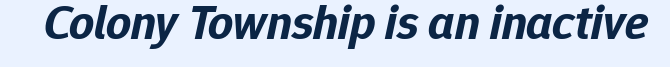
The image shows 49 px bold type, italic (leaning right); set normal letter spacing, not underlined; low stroke contrast and a medium x-height.
